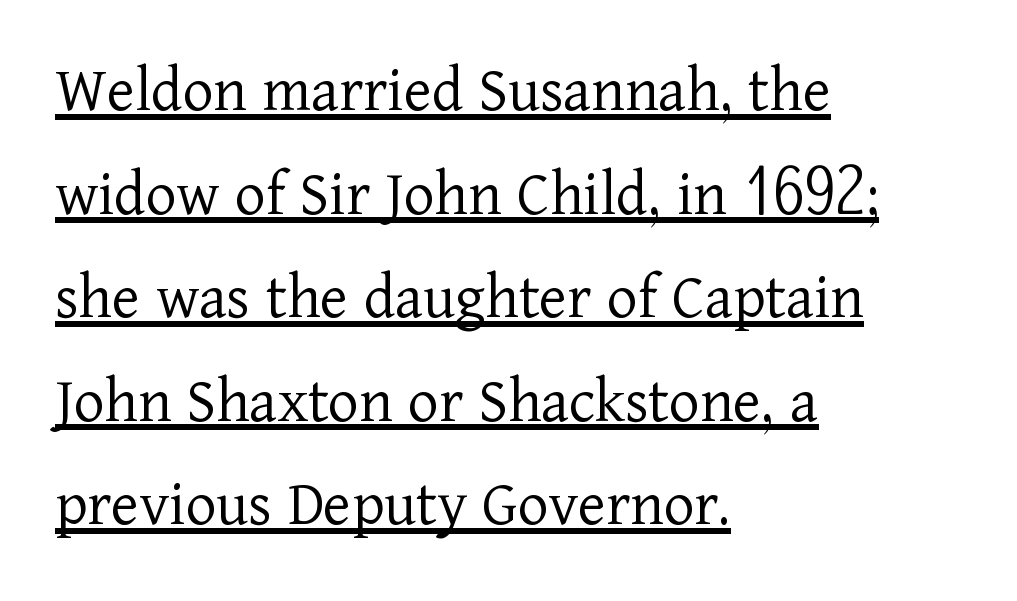
Q: Is the text bold? A: No.
Q: Is the text italic (slanted)? A: No, it is upright.
Q: Is the typeface a serif or a sans-serif typeface? A: Serif.
Q: Is the text underlined? A: Yes.
Q: How is the paragraph aligned? A: Left-aligned.
Q: Is the spacing between letters normal or unusually wide? A: Normal.
Q: Is the spacing between lines tight, normal or loose? A: Normal.
Q: Width (condensed, normal, or wide)? A: Normal.
Q: Stroke contrast? A: Low.
Q: x-height? A: Medium.
Q: Monospaced? A: No.
